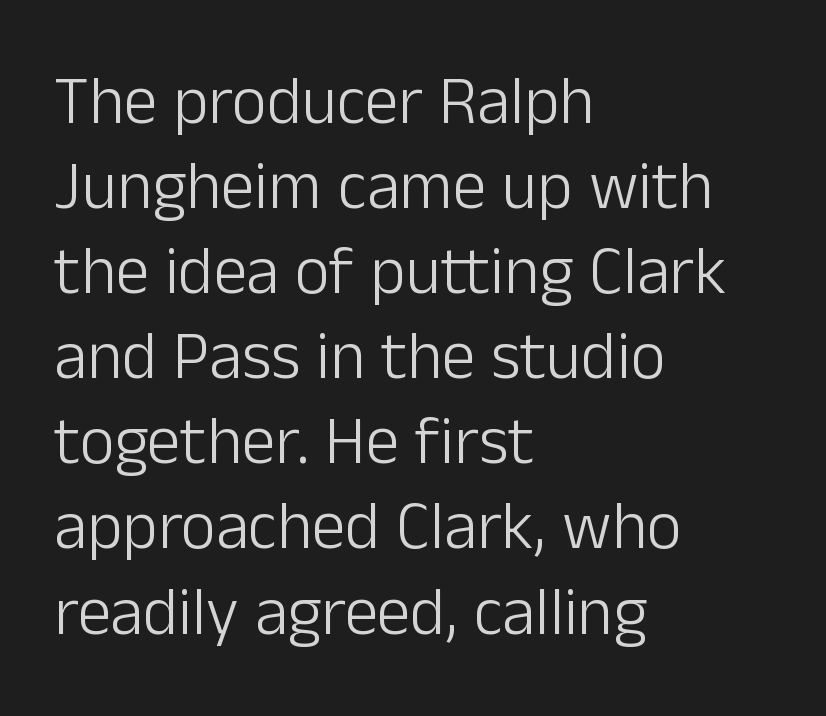
The image shows 67 px light sans-serif type, upright; set left-aligned, normal line spacing (1.27x), normal letter spacing, not underlined; low stroke contrast and a medium x-height.
